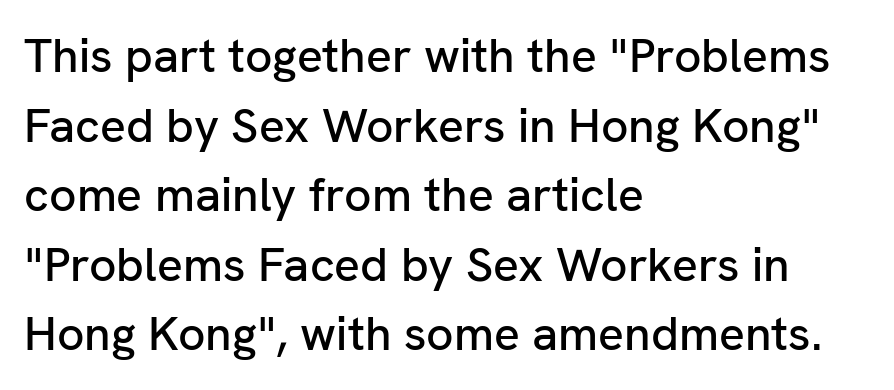
The image shows 48 px sans-serif type, upright; set left-aligned, normal line spacing (1.45x), normal letter spacing, not underlined; low stroke contrast and a medium x-height.
